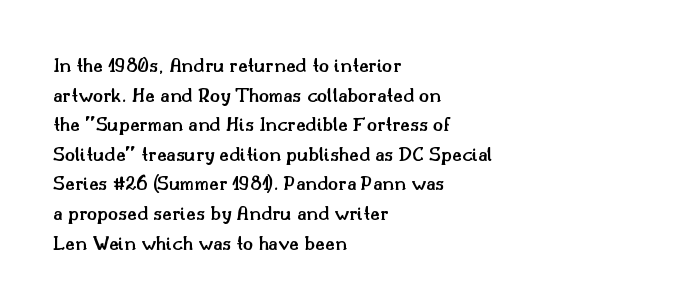
If you measured baseline to baseline, you'd find a middling distance. No italicization has been applied; the sample stays upright. If you drew a ruler down the left edge, every line would touch it. Has an underline been added? It has not. Semibold letterforms, between regular and bold. Here the glyphs are tracked normally, forming tight word shapes.
